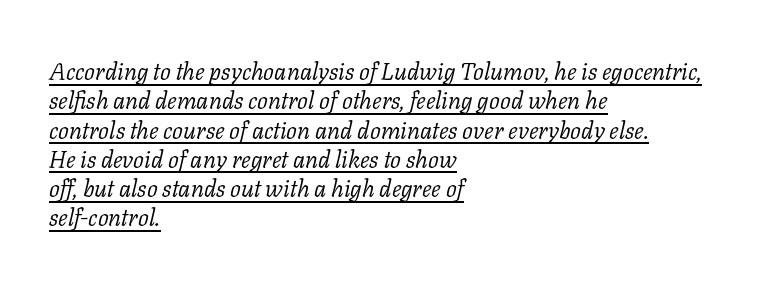
{"italic": "yes", "lean": "right", "slant_degrees": 11, "bold": "no", "underline": "yes", "align": "left", "line_spacing_ratio": 1.22, "letter_spacing": "normal", "letter_spacing_em": 0.0, "glyph_px": 24}
